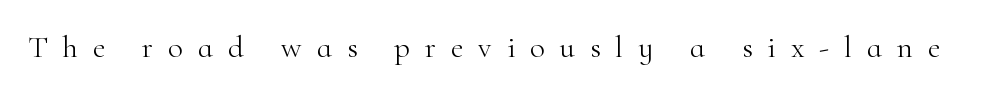
Q: Is the text bold? A: No.
Q: Is the text italic (slanted)? A: No, it is upright.
Q: Is the typeface a serif or a sans-serif typeface? A: Serif.
Q: Is the text underlined? A: No.
Q: Is the spacing between letters normal or unusually wide? A: Unusually wide.
Q: Width (condensed, normal, or wide)? A: Normal.
Q: Stroke contrast? A: High.
Q: x-height? A: Small.
Q: Monospaced? A: No.
